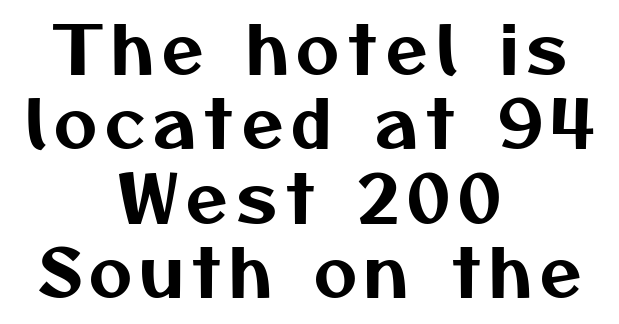
The image shows 67 px sans-serif type; set centered, tight line spacing (1.11x), not underlined; medium stroke contrast and a medium x-height.
